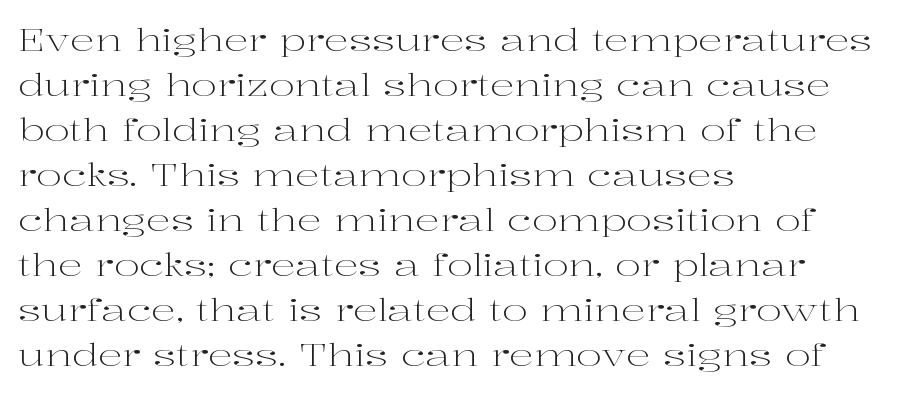
Vertically, the passage feels balanced, rows spaced as you'd expect. Stem width sits at or under what a default text font uses. Character widths vary here, with narrow letters taking less room than wide ones. Each word holds together tightly as a unit, with standard inter-letter gaps.
